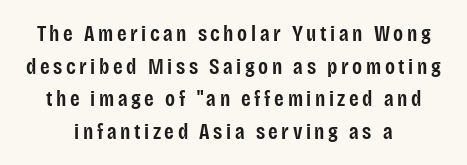
{"italic": "no", "bold": "semi", "underline": "no", "align": "center", "line_spacing": "normal", "line_spacing_ratio": 1.48, "glyph_px": 22}
